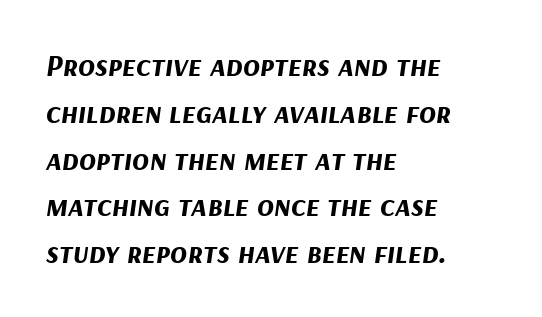
The image shows 31 px bold type, italic (leaning right); set left-aligned, normal line spacing (1.51x), normal letter spacing, not underlined; medium stroke contrast and a medium x-height.
